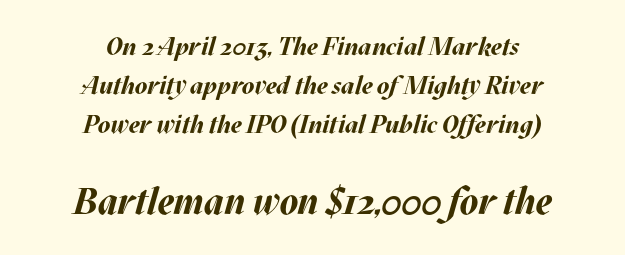
Q: Is the text bold? A: Yes.
Q: Is the text italic (slanted)? A: Yes, it leans right by about 17 degrees.
Q: Is the text underlined? A: No.
Q: How is the paragraph aligned? A: Centered.
Q: Is the spacing between letters normal or unusually wide? A: Normal.
Q: Is the spacing between lines tight, normal or loose? A: Normal.
Q: Which block of text is set in a larger size, the first (top) or the second (bottom)? A: The second (bottom) one.
Q: Width (condensed, normal, or wide)? A: Normal.
Q: Stroke contrast? A: Medium.
Q: x-height? A: Large.
Q: Monospaced? A: No.
